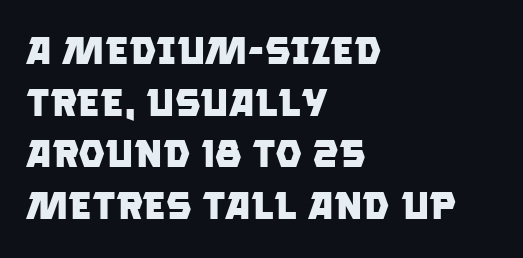
The image shows 38 px heavy sans-serif type; set left-aligned, normal line spacing (1.36x), normal letter spacing, not underlined; low stroke contrast and a large x-height.
